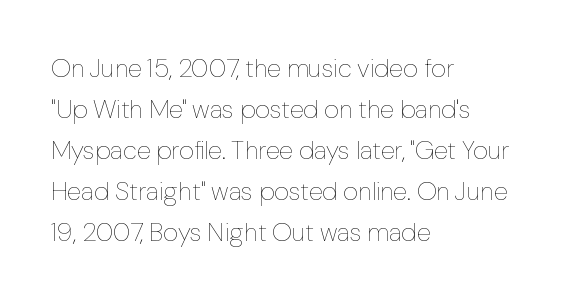
{"italic": "no", "bold": "no", "underline": "no", "align": "left", "line_spacing": "normal", "line_spacing_ratio": 1.58, "letter_spacing": "normal", "letter_spacing_em": 0.0, "glyph_px": 26}
